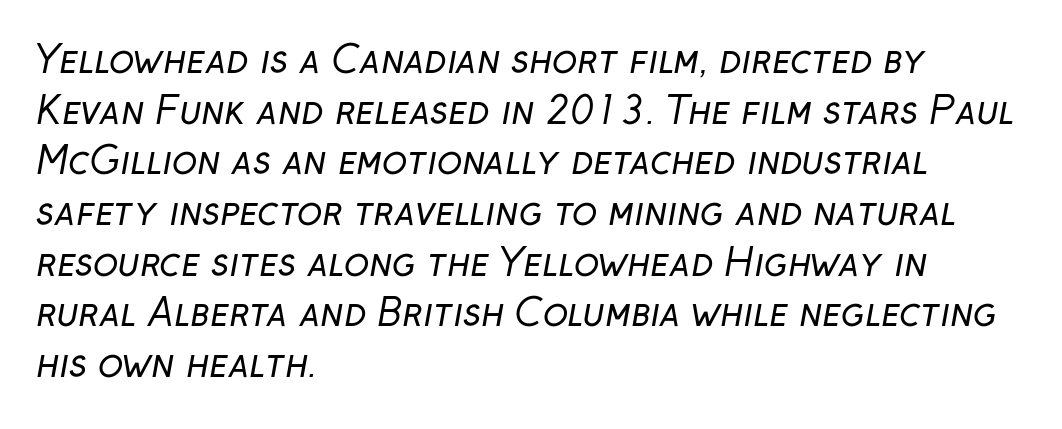
{"serif": "no", "bold": "no", "weight": "regular", "width": "normal", "stroke_contrast": "low", "x_height": "medium", "monospaced": "no", "underline": "no", "align": "left", "line_spacing": "normal", "line_spacing_ratio": 1.37, "letter_spacing": "normal", "letter_spacing_em": 0.0, "glyph_px": 37}
